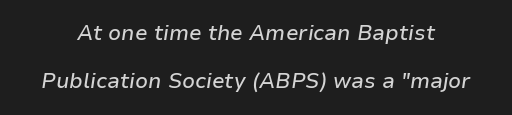
Caption: standard tracking, unaltered. Leading is clearly above the norm, producing a sparse column. This sample uses an oblique cut, with every glyph tilted off the vertical. Decoration check: the copy has no underline.
